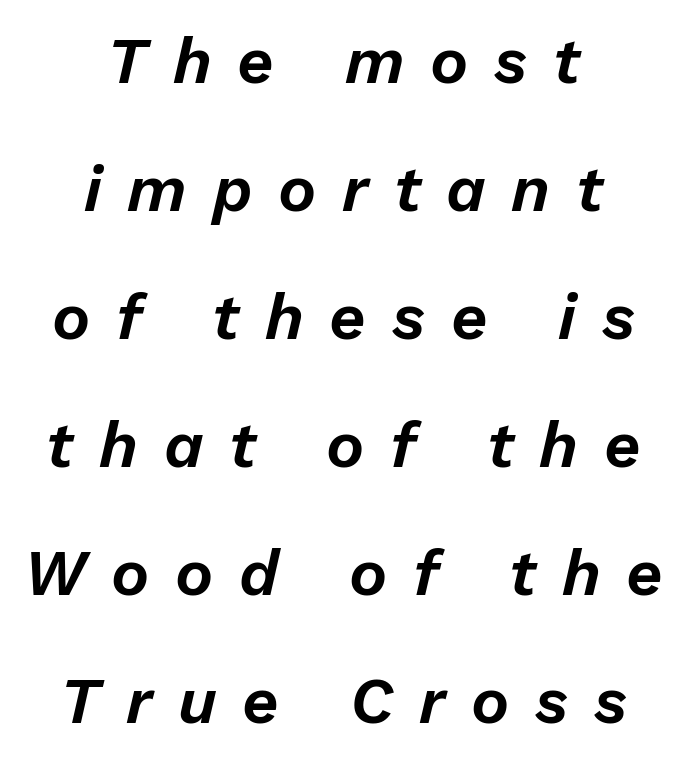
Loose tracking; the words dissolve into strings of separated letters. Underlining? Definitely not there. Notice how the passage keeps no hard edge, just a central spine. The rendering uses a large line-height, opening up the rows. Style check: oblique. Is this a fixed-width face? No — the glyphs have proportional, varying widths.
